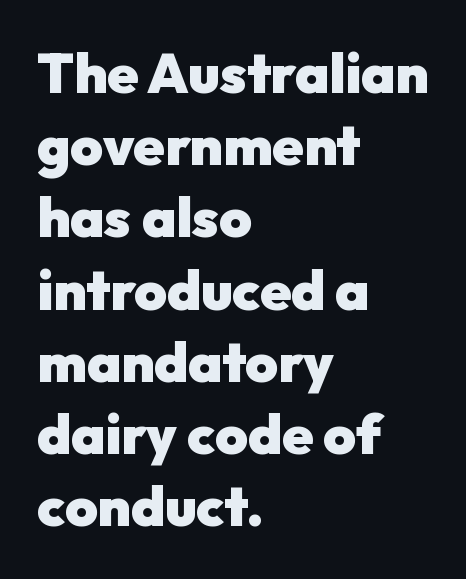
A sans-serif font was chosen for this passage. The rendering uses natural spacing where letterforms have individual widths. The lines sit at an ordinary, default distance from one another. Letters rest on an invisible, unmarked baseline. It's the straight-up-and-down kind of type.
